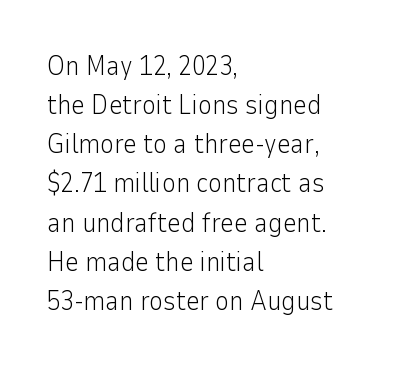
Default kerning and tracking; the words read as compact shapes. No heavy texture on the line: the type isn't bold. A roman cut, with each character standing at attention. Notice how the passage keeps a crisp vertical edge on the left only. Bare-footed words on every line.
